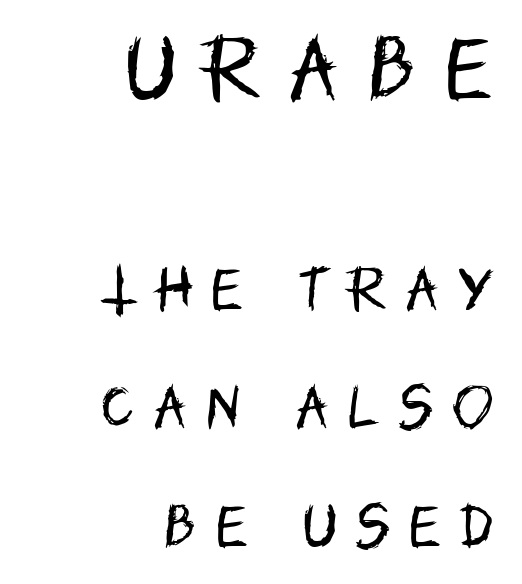
Weight class: somewhere from thin through regular. Italic: no, the glyphs are upright roman. What's the leading like? Stretched, with rows far apart. Regarding serifs, this sample does without them.
